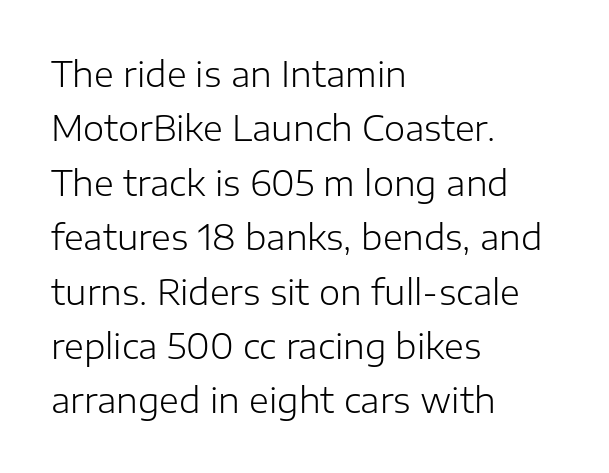
Quick note: underline off. You could not count columns in this text — the font is proportionally spaced. In terms of leading, this rendering sits right in the middle. Observe the ordinary spacing: letters are neighbours, not strangers. The type sits square on the baseline with zero lean.
